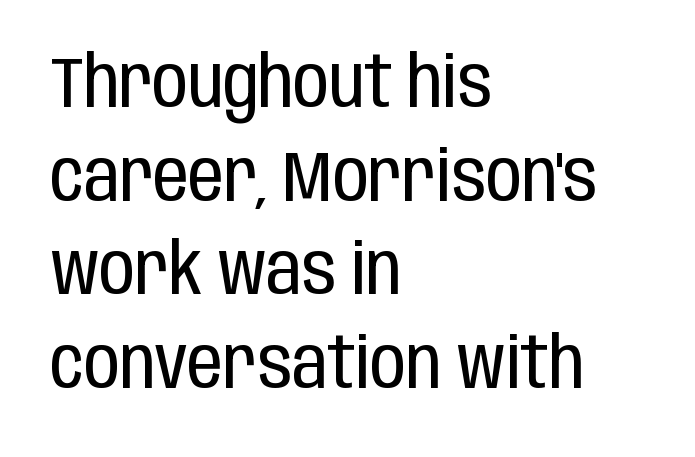
Caption: face not bold, strokes unweighted. This sample has the flowing, uneven cadence of proportional lettering. This sample is left-justified, so line endings fall wherever the words run out. Quick note: not italic, upright. One glance says typical: line gaps are just what's usual.
